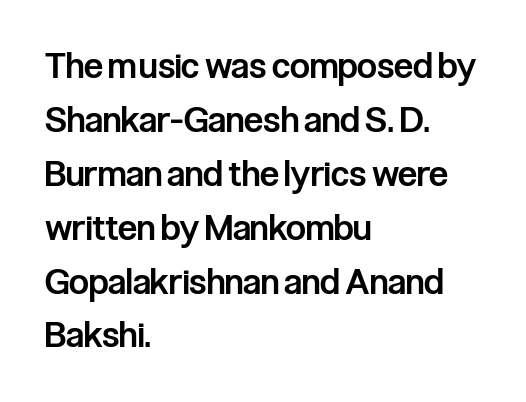
{"serif": "no", "italic": "no", "bold": "semi", "weight": "semibold", "width": "condensed", "stroke_contrast": "low", "x_height": "medium", "monospaced": "no", "underline": "no", "align": "left", "line_spacing": "normal", "line_spacing_ratio": 1.54, "letter_spacing": "normal", "letter_spacing_em": 0.0, "glyph_px": 35}
